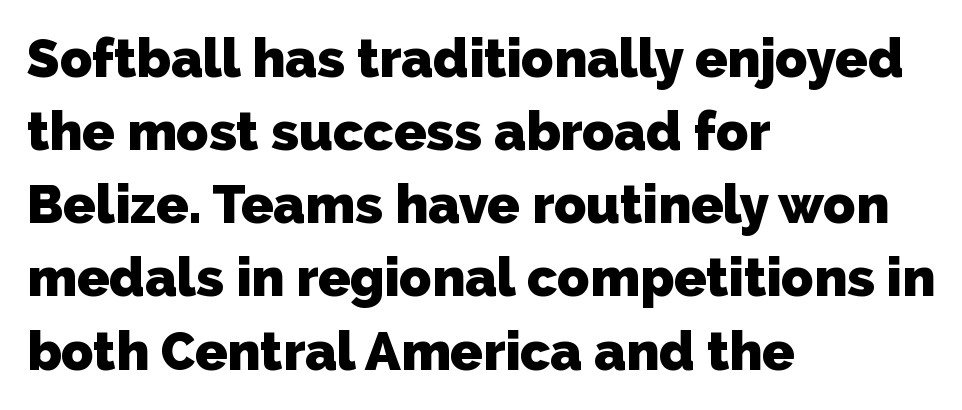
{"serif": "no", "bold": "yes", "weight": "heavy", "width": "normal", "stroke_contrast": "low", "x_height": "medium", "monospaced": "no", "underline": "no", "align": "left", "line_spacing": "normal", "line_spacing_ratio": 1.38, "letter_spacing": "normal", "letter_spacing_em": 0.0, "glyph_px": 53}
